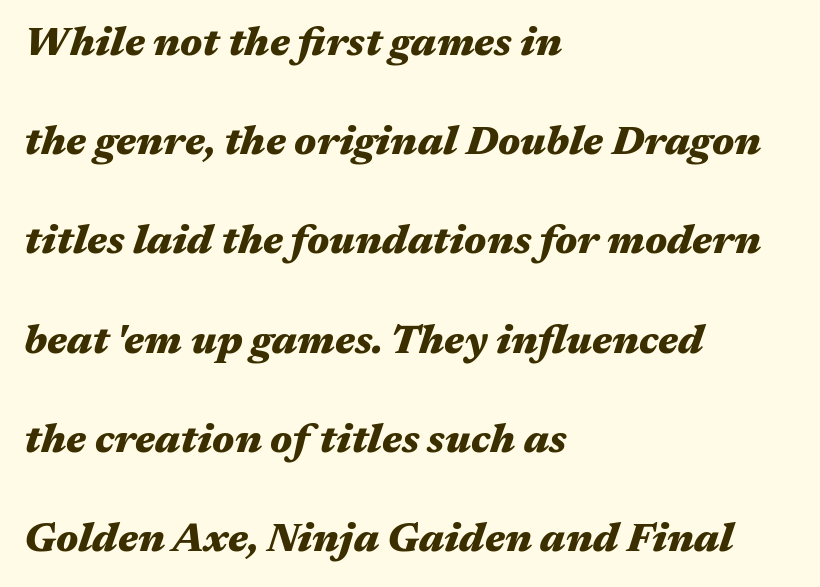
Q: Is the text bold? A: Yes.
Q: Is the text italic (slanted)? A: Yes, it leans right by about 17 degrees.
Q: Is the text underlined? A: No.
Q: How is the paragraph aligned? A: Left-aligned.
Q: Is the spacing between letters normal or unusually wide? A: Normal.
Q: Is the spacing between lines tight, normal or loose? A: Loose.
Q: Width (condensed, normal, or wide)? A: Wide.
Q: Stroke contrast? A: Medium.
Q: x-height? A: Medium.
Q: Monospaced? A: No.
